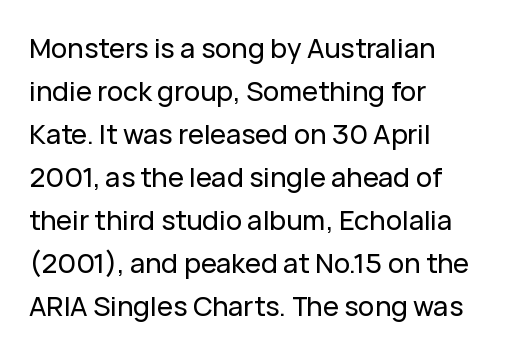
Notice how descenders clear the ascenders below comfortably — that's standard leading. Rendered with straight, roman letterforms. These lines keep a tight, regular rhythm from letter to letter. Only glyphs here, with clear space below each row. Line beginnings align vertically; line endings do not.
